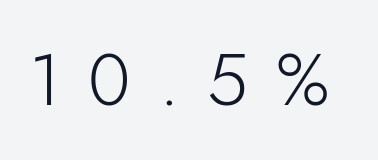
Is the type heavy? It reads as light-to-regular instead. The foot of each line stays bare and open. The designer went with a sans here, leaving each stem footless. The font's upright variant was chosen for this text. A typesetter would call this proportional, since set widths differ per character.
